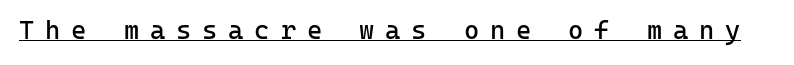
Style check: upright. Is the type heavy? It reads as light-to-regular instead. Words appear elongated and porous because spacing is wide. These characters rest on top of a visible drawn line.
